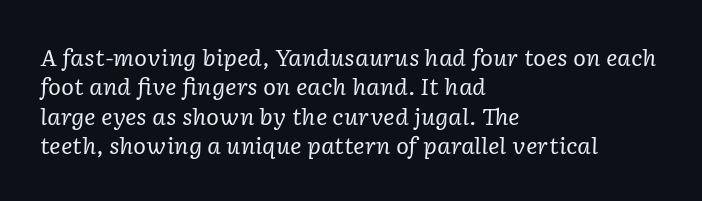
Q: Is the text bold? A: No.
Q: Is the text italic (slanted)? A: Yes, it leans right by about 2 degrees.
Q: Is the text underlined? A: No.
Q: How is the paragraph aligned? A: Left-aligned.
Q: Is the spacing between letters normal or unusually wide? A: Normal.
Q: Is the spacing between lines tight, normal or loose? A: Normal.
